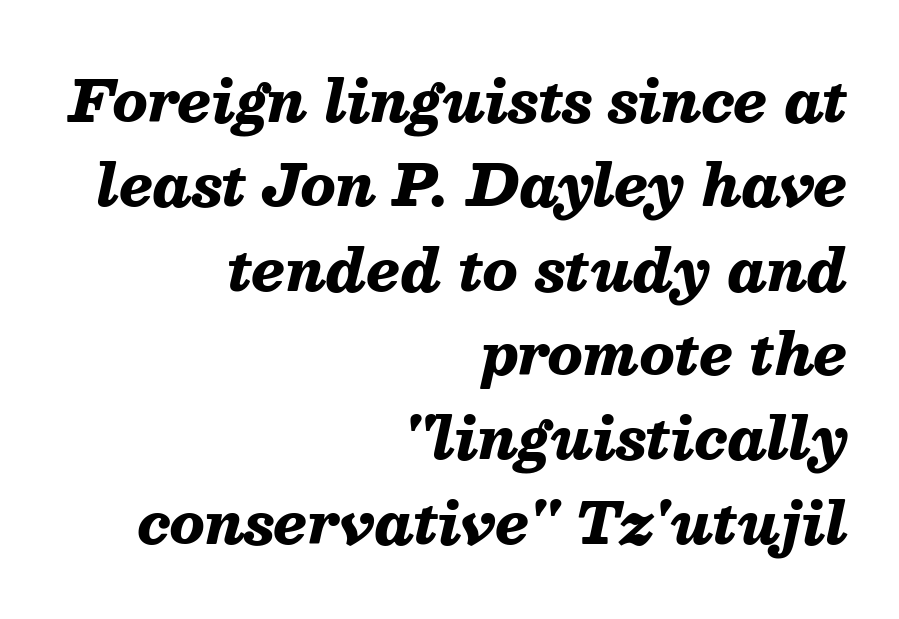
The image shows 57 px heavy type, italic (leaning right); set right-aligned, normal line spacing (1.48x), normal letter spacing, not underlined; medium stroke contrast and a medium x-height.
